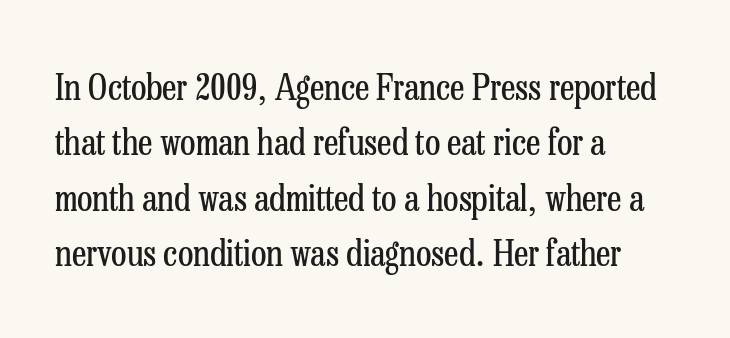
Q: Is the text bold? A: No.
Q: Is the text italic (slanted)? A: No, it is upright.
Q: Is the typeface a serif or a sans-serif typeface? A: Serif.
Q: Is the text underlined? A: No.
Q: How is the paragraph aligned? A: Left-aligned.
Q: Is the spacing between letters normal or unusually wide? A: Normal.
Q: Is the spacing between lines tight, normal or loose? A: Normal.
Q: Width (condensed, normal, or wide)? A: Condensed.
Q: Stroke contrast? A: Low.
Q: x-height? A: Medium.
Q: Monospaced? A: No.
